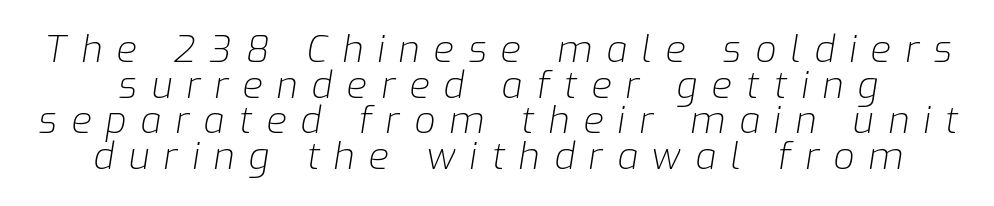
{"italic": "yes", "lean": "right", "slant_degrees": 9, "bold": "no", "weight": "light", "width": "normal", "stroke_contrast": "low", "x_height": "medium", "monospaced": "no", "underline": "no", "line_spacing": "tight", "line_spacing_ratio": 0.96, "letter_spacing": "wide", "letter_spacing_em": 0.38, "glyph_px": 37}
